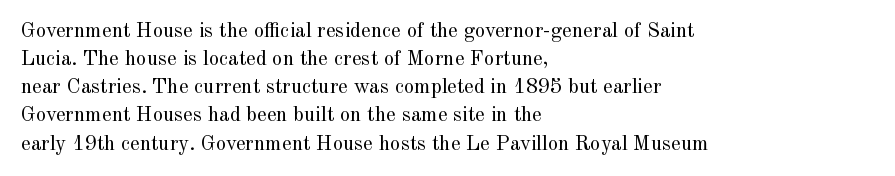
{"italic": "no", "bold": "no", "underline": "no", "align": "left", "line_spacing": "normal", "line_spacing_ratio": 1.34, "letter_spacing": "normal", "letter_spacing_em": 0.0, "glyph_px": 21}
